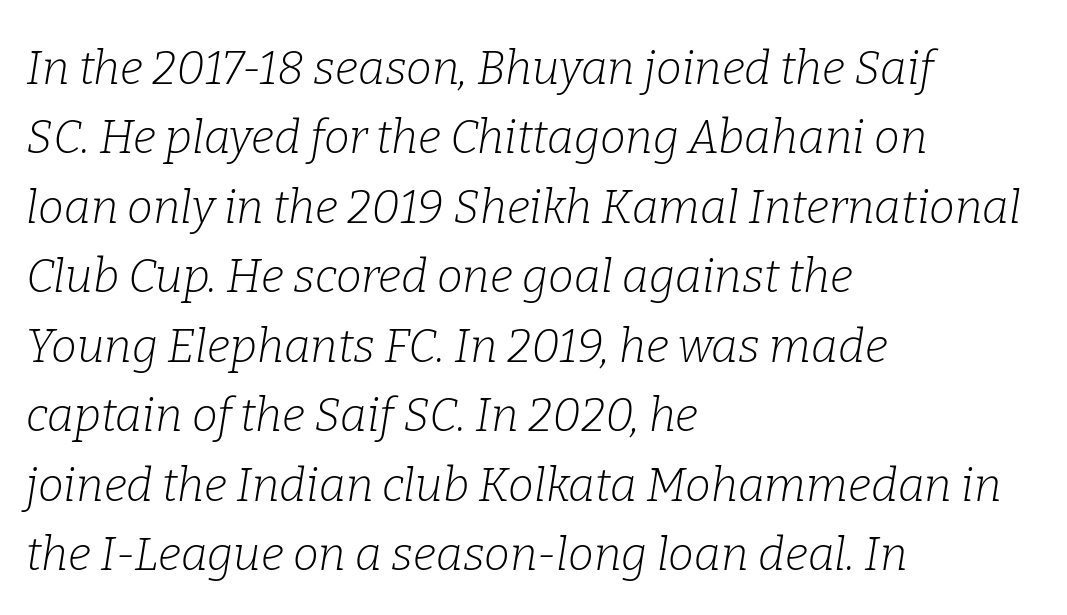
Visually the block forms a straight wall on the left and a jagged coastline on the right. Default kerning and tracking; the words read as compact shapes. A clean baseline with only descenders dipping below it. Notice how the stems are inclined rather than vertical — that's the hallmark of italics.
